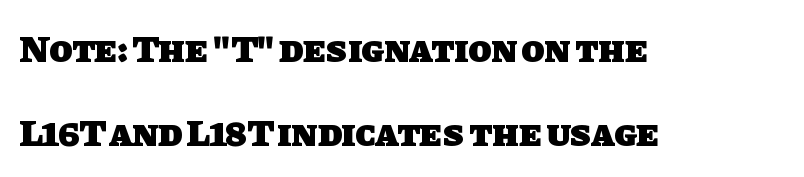
The image shows 38 px heavy sans-serif type; set left-aligned, loose line spacing (2.21x), normal letter spacing, not underlined; low stroke contrast and a large x-height.
